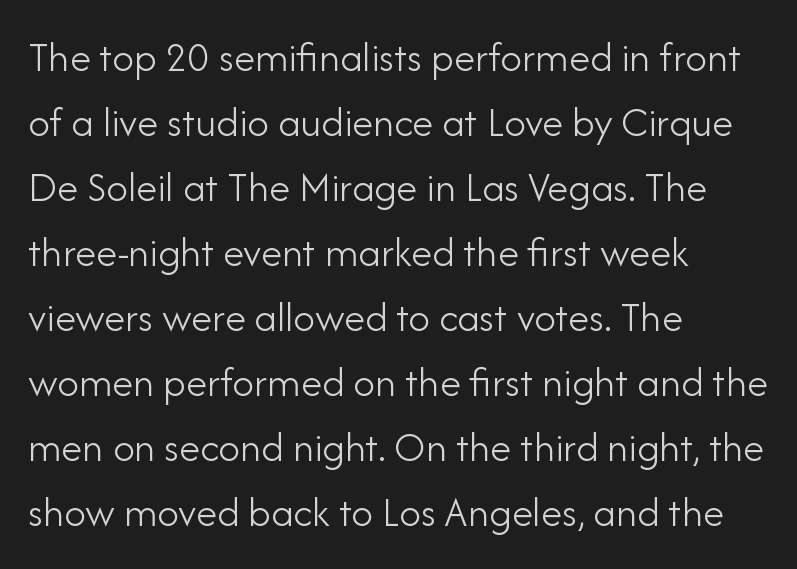
Q: Is the text bold? A: No.
Q: Is the text italic (slanted)? A: No, it is upright.
Q: Is the typeface a serif or a sans-serif typeface? A: Sans-serif.
Q: Is the text underlined? A: No.
Q: How is the paragraph aligned? A: Left-aligned.
Q: Is the spacing between letters normal or unusually wide? A: Normal.
Q: Is the spacing between lines tight, normal or loose? A: Normal.
Q: Width (condensed, normal, or wide)? A: Normal.
Q: Stroke contrast? A: Low.
Q: x-height? A: Small.
Q: Monospaced? A: No.
